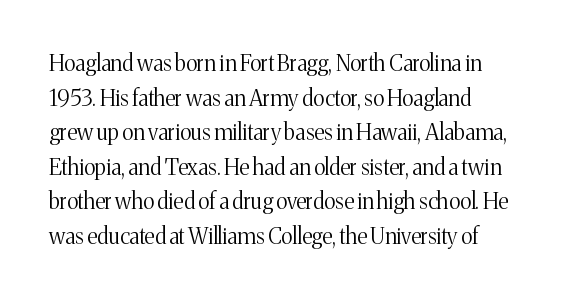
Letters rest on an invisible, unmarked baseline. These glyphs show unthickened strokes, regular width or finer. Horizontal bands of white between lines are of average thickness. The letterforms sit shoulder to shoulder at normal distance. Nope, not italic — everything's standing straight.
